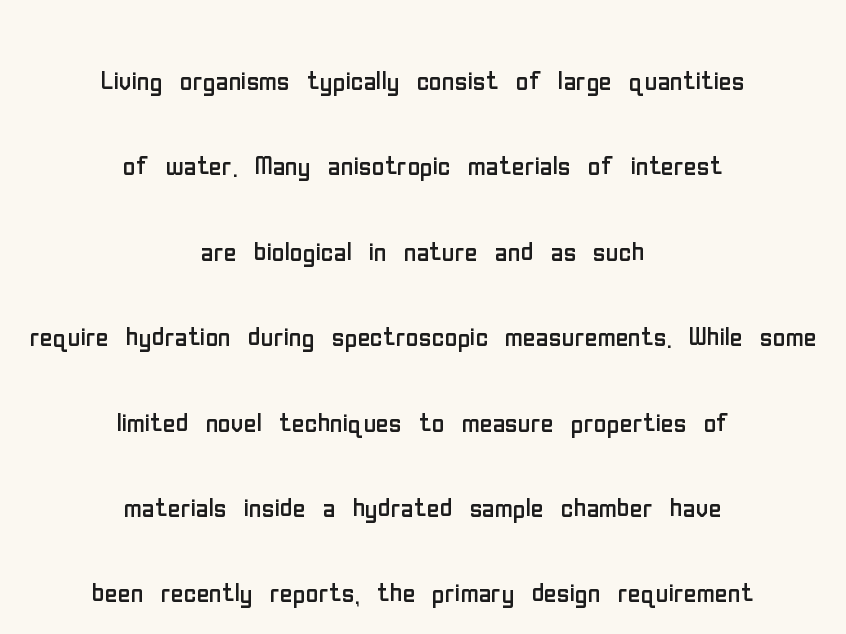
Q: Is the text bold? A: No.
Q: Is the text italic (slanted)? A: No, it is upright.
Q: Is the typeface a serif or a sans-serif typeface? A: Sans-serif.
Q: Is the text underlined? A: No.
Q: How is the paragraph aligned? A: Centered.
Q: Is the spacing between letters normal or unusually wide? A: Normal.
Q: Is the spacing between lines tight, normal or loose? A: Loose.
Q: Width (condensed, normal, or wide)? A: Condensed.
Q: Stroke contrast? A: Low.
Q: x-height? A: Medium.
Q: Monospaced? A: No.
